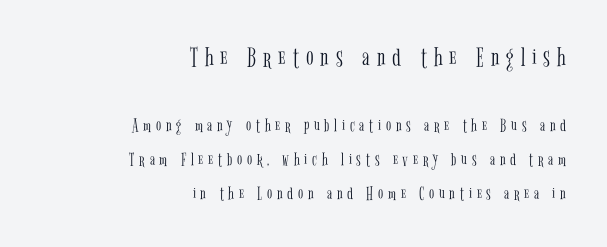
Q: Is the text bold? A: No.
Q: Is the text italic (slanted)? A: No, it is upright.
Q: Is the typeface a serif or a sans-serif typeface? A: Serif.
Q: Is the text underlined? A: No.
Q: How is the paragraph aligned? A: Right-aligned.
Q: Is the spacing between letters normal or unusually wide? A: Unusually wide.
Q: Which block of text is set in a larger size, the first (top) or the second (bottom)? A: The first (top) one.
Q: Width (condensed, normal, or wide)? A: Condensed.
Q: Stroke contrast? A: Low.
Q: x-height? A: Medium.
Q: Monospaced? A: No.
